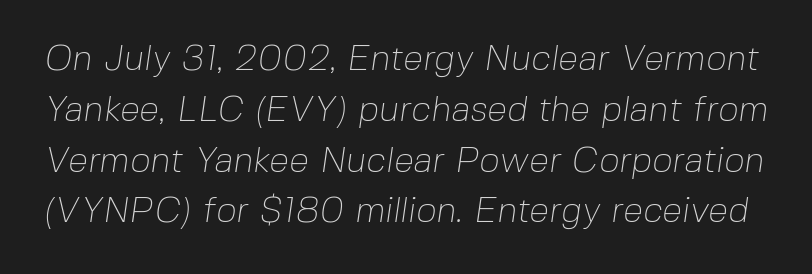
Regarding leading, the lines here are spaced in the standard way. Each letter's strokes conclude bluntly, with no projecting serifs. Weight: not bold — regular or lighter. Unmarked baselines from the first word to the last. Spacing between characters is what you'd get straight out of the box.
